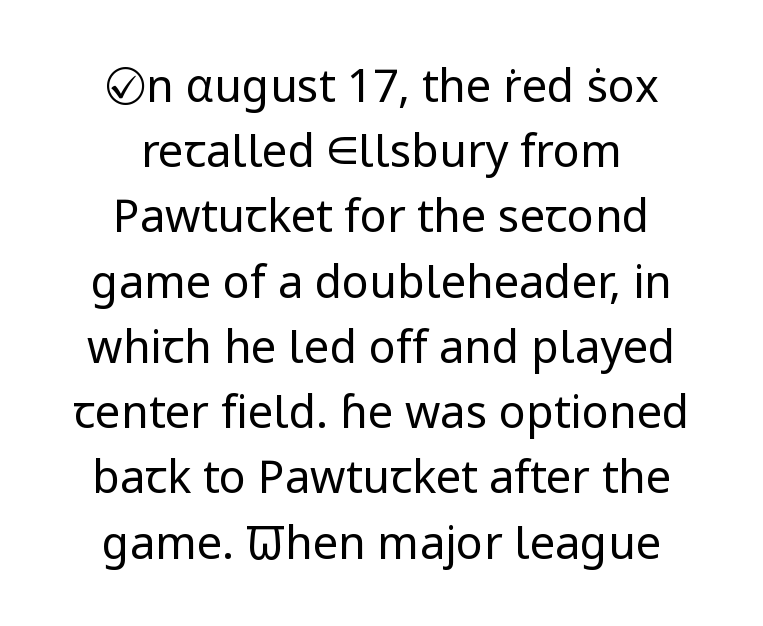
The image shows 45 px regular-weight sans-serif type, upright; set centered, normal line spacing (1.45x), normal letter spacing, not underlined; low stroke contrast and a medium x-height.
